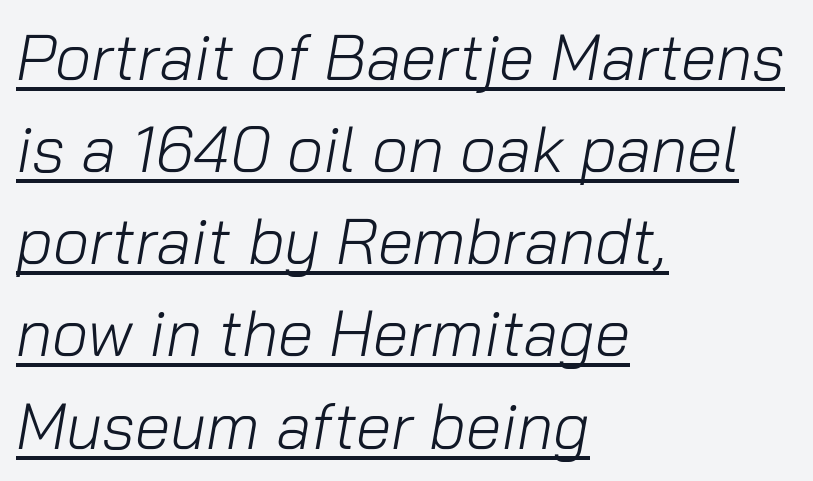
Q: Is the text bold? A: No.
Q: Is the text italic (slanted)? A: Yes, it leans right by about 10 degrees.
Q: Is the text underlined? A: Yes.
Q: How is the paragraph aligned? A: Left-aligned.
Q: Is the spacing between letters normal or unusually wide? A: Normal.
Q: Is the spacing between lines tight, normal or loose? A: Normal.
Q: Width (condensed, normal, or wide)? A: Normal.
Q: Stroke contrast? A: Low.
Q: x-height? A: Medium.
Q: Monospaced? A: No.
